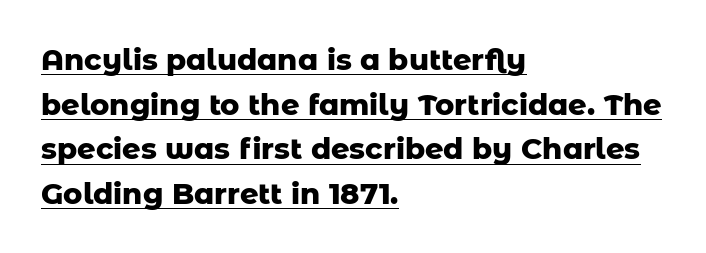
Q: Is the text bold? A: Yes.
Q: Is the text italic (slanted)? A: No, it is upright.
Q: Is the typeface a serif or a sans-serif typeface? A: Sans-serif.
Q: Is the text underlined? A: Yes.
Q: How is the paragraph aligned? A: Left-aligned.
Q: Is the spacing between letters normal or unusually wide? A: Normal.
Q: Is the spacing between lines tight, normal or loose? A: Normal.
Q: Width (condensed, normal, or wide)? A: Normal.
Q: Stroke contrast? A: Low.
Q: x-height? A: Medium.
Q: Monospaced? A: No.
